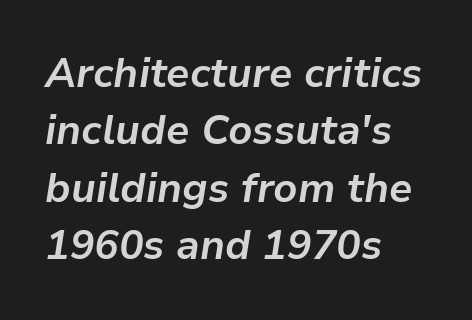
{"italic": "yes", "lean": "right", "slant_degrees": 9, "bold": "yes", "weight": "bold", "width": "normal", "stroke_contrast": "low", "x_height": "medium", "monospaced": "no", "underline": "no", "align": "left", "line_spacing": "normal", "line_spacing_ratio": 1.4, "letter_spacing": "normal", "letter_spacing_em": 0.0, "glyph_px": 41}
